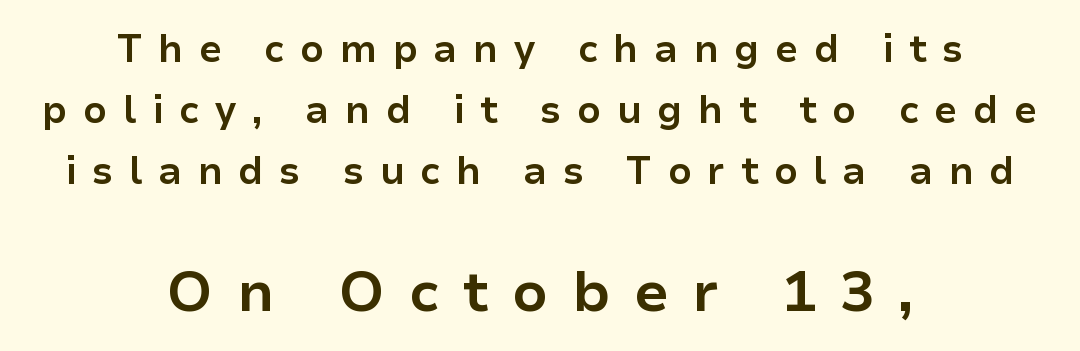
Anything drawn beneath the words? Only blank space. These lines stack symmetrically, like a column narrowing and widening about its center. The face used here has the dense, thick strokes of a bold. Letterform terminals end flat and unadorned throughout the passage. Vertically, the passage feels balanced, rows spaced as you'd expect. Varying glyph widths throughout — classic text-font behaviour.
